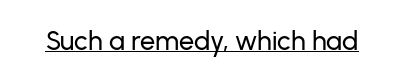
{"italic": "no", "underline": "yes", "letter_spacing": "normal", "letter_spacing_em": 0.0, "glyph_px": 27}
